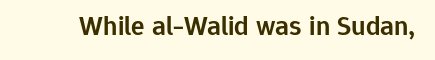
Q: Is the text bold? A: Semi-bold.
Q: Is the text italic (slanted)? A: No, it is upright.
Q: Is the typeface a serif or a sans-serif typeface? A: Sans-serif.
Q: Is the text underlined? A: No.
Q: Is the spacing between letters normal or unusually wide? A: Normal.
Q: Width (condensed, normal, or wide)? A: Normal.
Q: Stroke contrast? A: Low.
Q: x-height? A: Medium.
Q: Monospaced? A: No.
